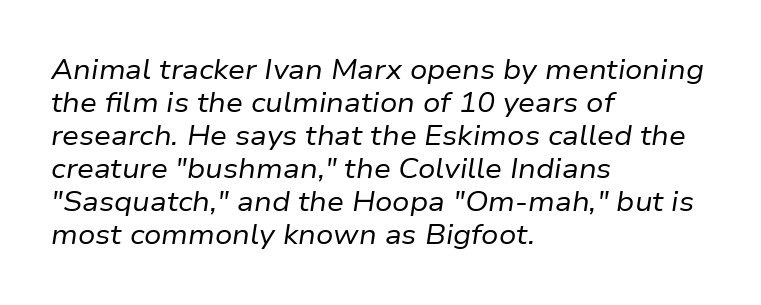
{"italic": "yes", "lean": "right", "slant_degrees": 9, "bold": "no", "underline": "no", "align": "left", "line_spacing_ratio": 1.22, "letter_spacing": "normal", "letter_spacing_em": 0.0, "glyph_px": 27}
